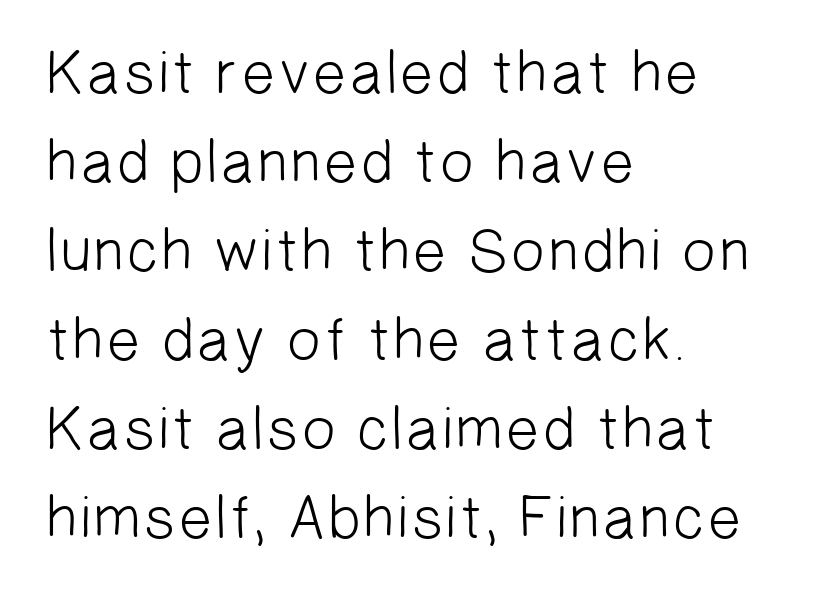
The image shows 61 px light sans-serif type; set left-aligned, normal line spacing (1.46x), normal letter spacing, not underlined; low stroke contrast and a medium x-height.
